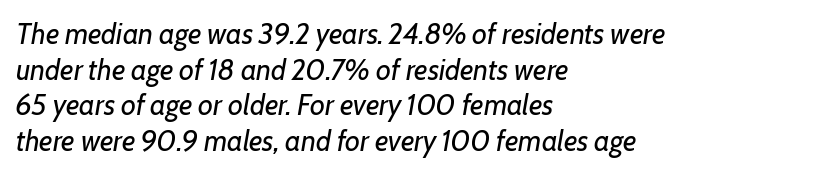
Character widths vary here, with narrow letters taking less room than wide ones. The horizontal fit of the characters is conventional and even. One-word summary of the alignment: left. The cut favours lightness, reaching ordinary text weight at its darkest. The strip under each line holds only bare page.
